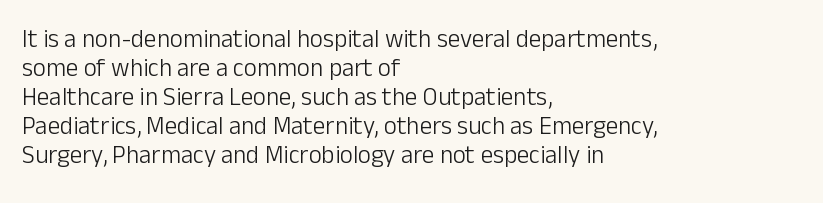
{"italic": "no", "bold": "no", "underline": "no", "align": "left", "line_spacing_ratio": 1.16, "letter_spacing": "normal", "letter_spacing_em": 0.0, "glyph_px": 25}
